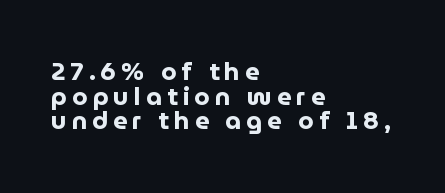
Tracking value appears strongly positive — letters spread wide. Vertical strokes here are truly vertical. Thick stems and heavy bowls — unmistakably bold. The ragged edge is on the right, which tells us the setting is flush left.
